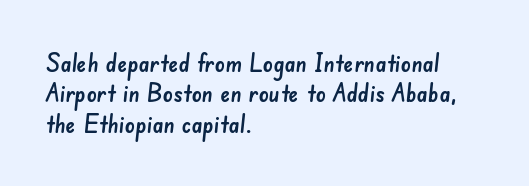
Caption: standard tracking, unaltered. Layout note: lines flush left. Beneath every word, the page is bare.
